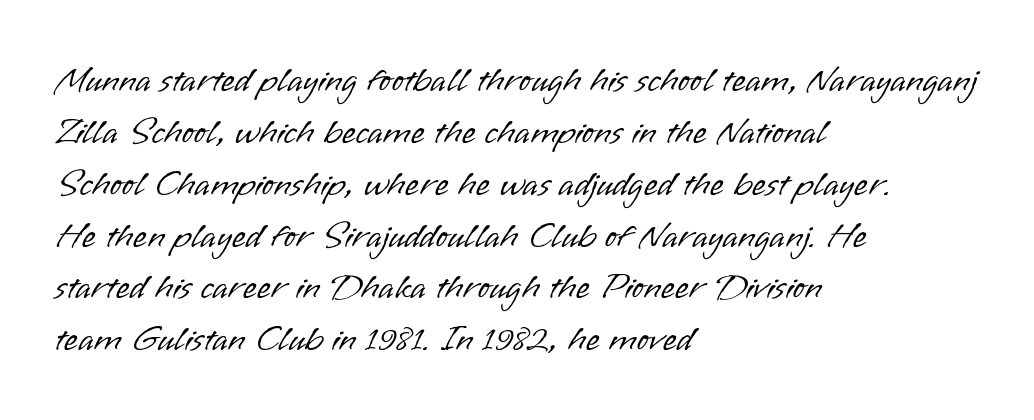
Stems here are at most as thick as an everyday book face. Typographically, this falls in the sans-serif category. Students, note that the glyphs here touch the page at normal intervals. Glance below the letters and you will spot only blank space.
